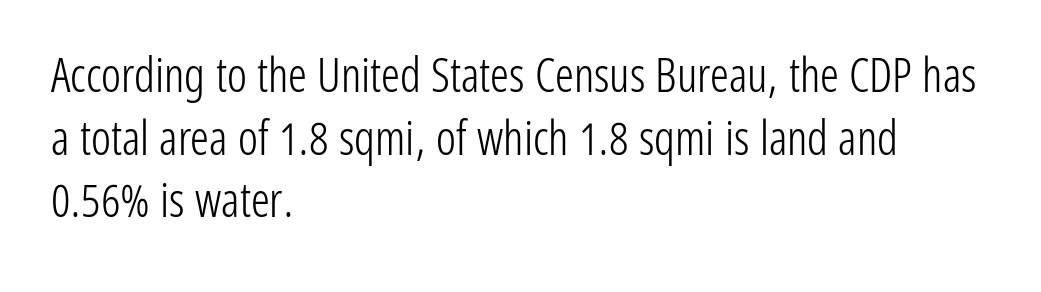
{"serif": "no", "italic": "no", "bold": "no", "weight": "light", "width": "condensed", "stroke_contrast": "low", "x_height": "medium", "monospaced": "no", "underline": "no", "align": "left", "line_spacing": "normal", "line_spacing_ratio": 1.33, "letter_spacing": "normal", "letter_spacing_em": 0.0, "glyph_px": 47}
